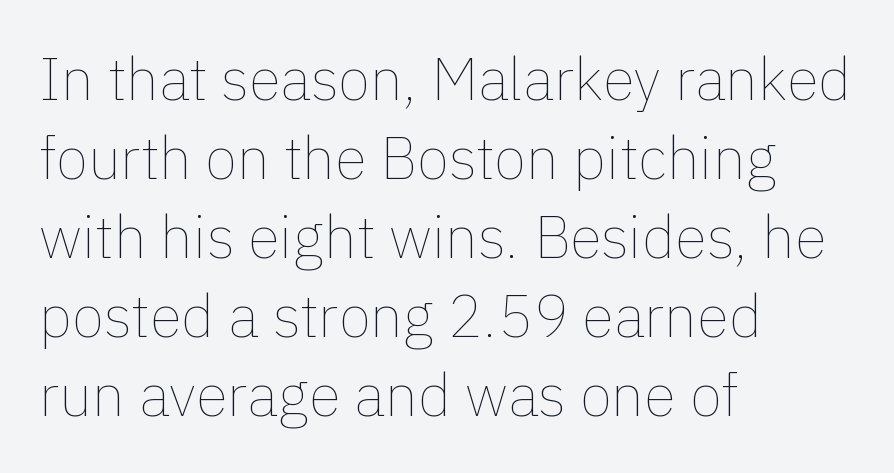
Q: Is the text bold? A: No.
Q: Is the text italic (slanted)? A: No, it is upright.
Q: Is the text underlined? A: No.
Q: How is the paragraph aligned? A: Left-aligned.
Q: Is the spacing between letters normal or unusually wide? A: Normal.
Q: Is the spacing between lines tight, normal or loose? A: Normal.
Q: Width (condensed, normal, or wide)? A: Normal.
Q: x-height? A: Medium.
Q: Monospaced? A: No.
